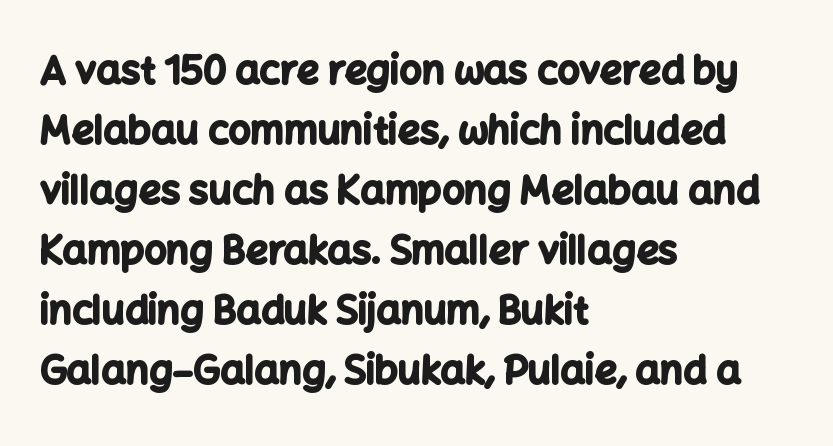
{"serif": "no", "italic": "no", "bold": "yes", "weight": "bold", "width": "normal", "stroke_contrast": "low", "x_height": "medium", "monospaced": "no", "underline": "no", "align": "left", "line_spacing": "normal", "line_spacing_ratio": 1.54, "letter_spacing": "normal", "letter_spacing_em": 0.0, "glyph_px": 39}
